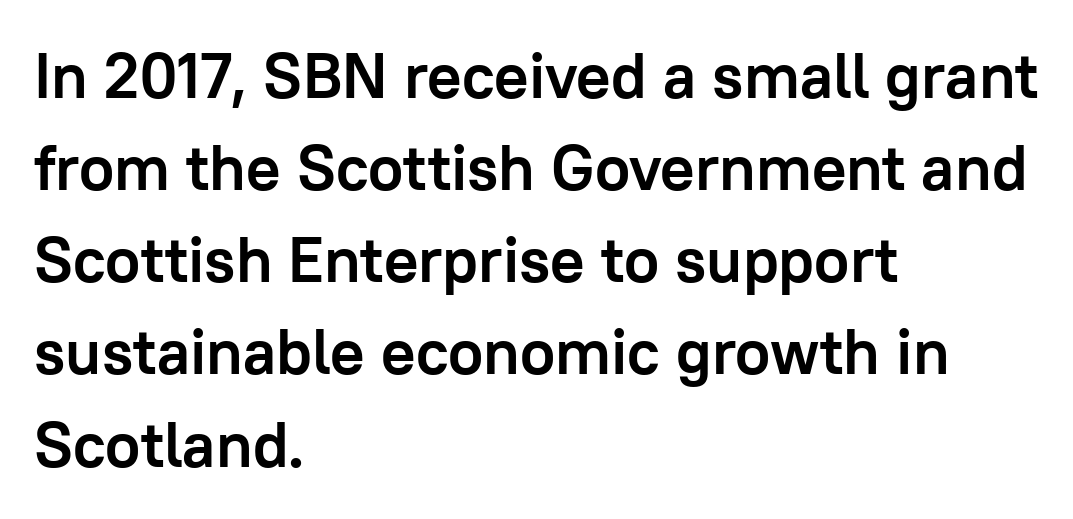
Q: Is the text bold? A: Yes.
Q: Is the text italic (slanted)? A: No, it is upright.
Q: Is the typeface a serif or a sans-serif typeface? A: Sans-serif.
Q: Is the text underlined? A: No.
Q: How is the paragraph aligned? A: Left-aligned.
Q: Is the spacing between letters normal or unusually wide? A: Normal.
Q: Is the spacing between lines tight, normal or loose? A: Normal.
Q: Width (condensed, normal, or wide)? A: Normal.
Q: Stroke contrast? A: Low.
Q: x-height? A: Medium.
Q: Monospaced? A: No.
